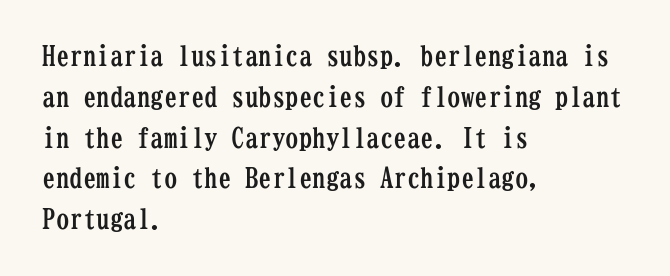
{"italic": "no", "bold": "yes", "underline": "no", "align": "left", "line_spacing": "normal", "line_spacing_ratio": 1.51, "letter_spacing": "normal", "letter_spacing_em": 0.0, "glyph_px": 27}
